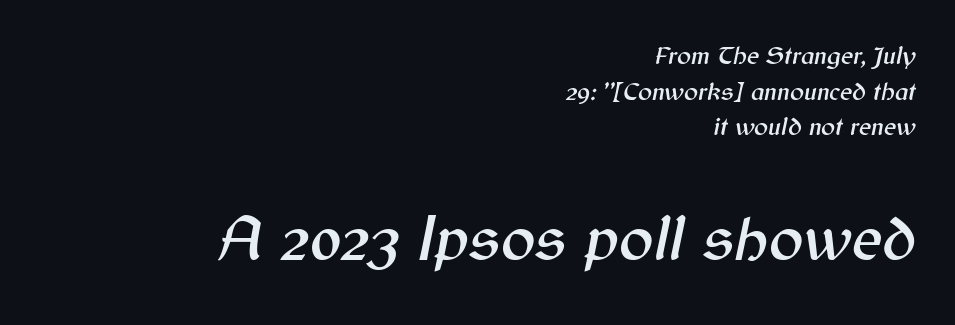
The image shows 64 px text type, italic (leaning right); set right-aligned, normal line spacing (1.37x), normal letter spacing, not underlined; the second (bottom) block is 2.46x larger; medium stroke contrast and a medium x-height.
